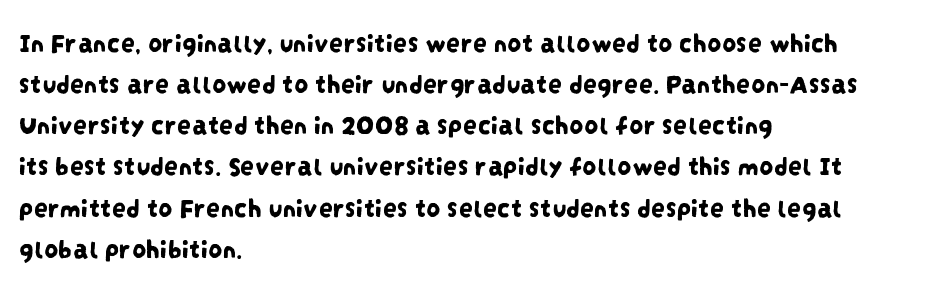
{"serif": "no", "width": "condensed", "stroke_contrast": "low", "x_height": "large", "monospaced": "no", "underline": "no", "align": "left", "line_spacing": "normal", "line_spacing_ratio": 1.47, "letter_spacing": "normal", "letter_spacing_em": 0.0, "glyph_px": 28}
